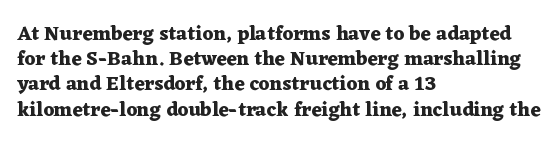
The space directly below the letters is spotless. This rendering uses left alignment, leaving the right contour irregular. The typography opts for an upright posture over an oblique one. Each word holds together tightly as a unit, with standard inter-letter gaps. Pretty heavy lettering here — definitely bold.
